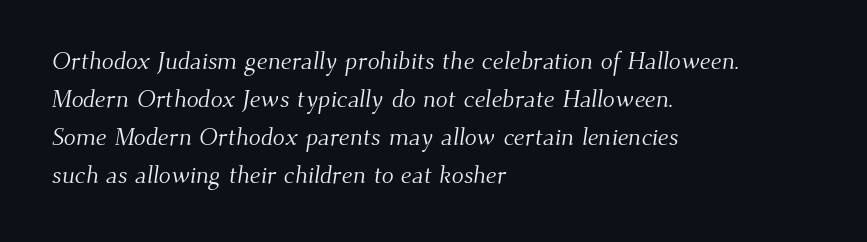
Q: Is the text bold? A: No.
Q: Is the text underlined? A: No.
Q: How is the paragraph aligned? A: Left-aligned.
Q: Is the spacing between letters normal or unusually wide? A: Normal.
Q: Is the spacing between lines tight, normal or loose? A: Normal.
